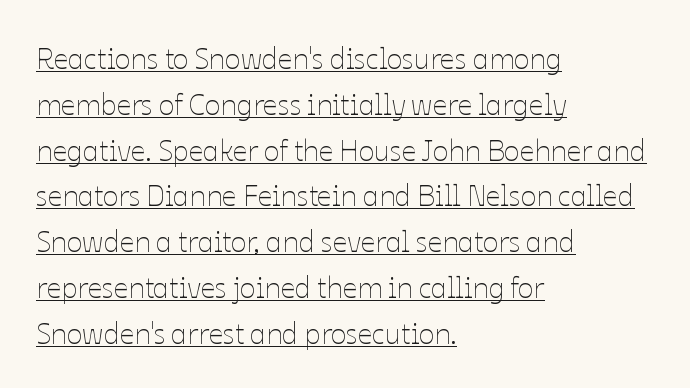
Q: Is the text bold? A: No.
Q: Is the text italic (slanted)? A: No, it is upright.
Q: Is the text underlined? A: Yes.
Q: How is the paragraph aligned? A: Left-aligned.
Q: Is the spacing between letters normal or unusually wide? A: Normal.
Q: Is the spacing between lines tight, normal or loose? A: Normal.
Q: Width (condensed, normal, or wide)? A: Normal.
Q: Stroke contrast? A: Low.
Q: x-height? A: Medium.
Q: Monospaced? A: No.
